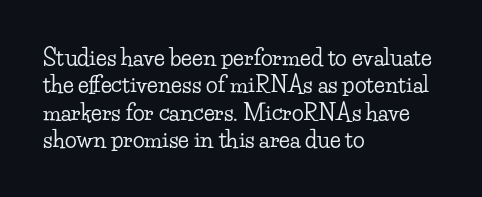
The image shows 22 px text type, upright; set left-aligned, normal line spacing (1.25x), normal letter spacing, not underlined.
